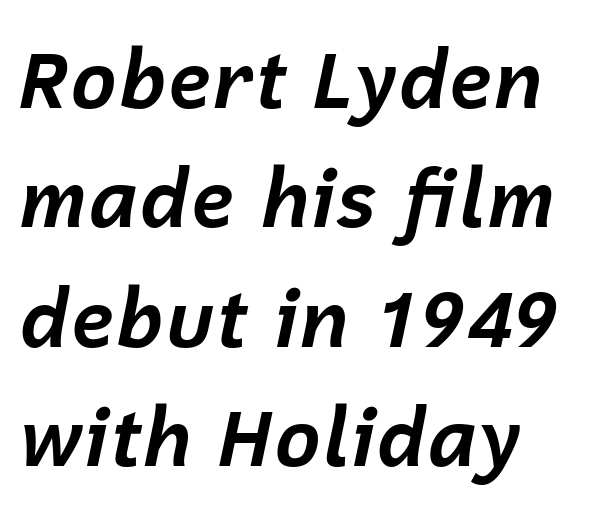
{"italic": "yes", "lean": "right", "slant_degrees": 12, "bold": "yes", "weight": "bold", "width": "normal", "stroke_contrast": "low", "x_height": "medium", "monospaced": "no", "underline": "no", "line_spacing": "normal", "line_spacing_ratio": 1.51, "letter_spacing": "normal", "letter_spacing_em": 0.0, "glyph_px": 79}
